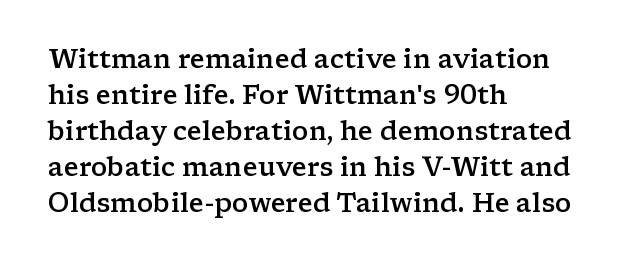
{"italic": "no", "bold": "semi", "underline": "no", "align": "left", "line_spacing": "normal", "line_spacing_ratio": 1.38, "letter_spacing": "normal", "letter_spacing_em": 0.0, "glyph_px": 26}
